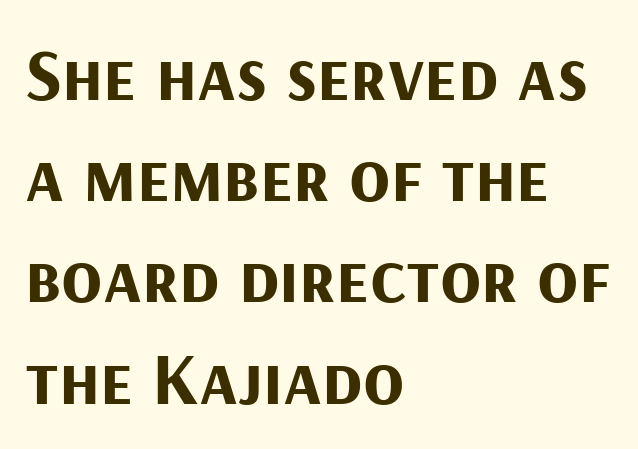
Q: Is the text bold? A: Yes.
Q: Is the text italic (slanted)? A: No, it is upright.
Q: Is the typeface a serif or a sans-serif typeface? A: Sans-serif.
Q: Is the text underlined? A: No.
Q: How is the paragraph aligned? A: Left-aligned.
Q: Is the spacing between letters normal or unusually wide? A: Normal.
Q: Is the spacing between lines tight, normal or loose? A: Normal.
Q: Width (condensed, normal, or wide)? A: Normal.
Q: Stroke contrast? A: Medium.
Q: x-height? A: Medium.
Q: Monospaced? A: No.
